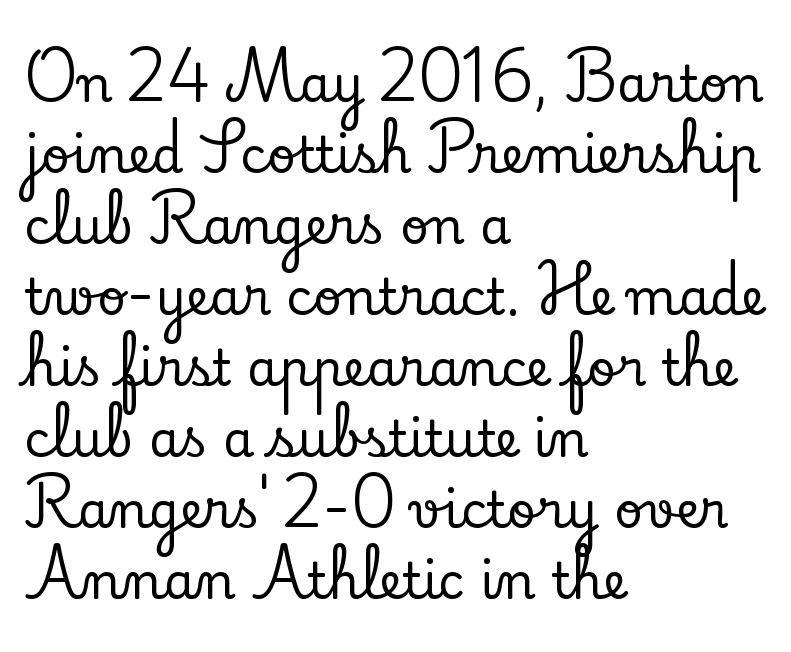
The image shows 50 px serif type, upright; set left-aligned, normal line spacing (1.42x), normal letter spacing, not underlined; low stroke contrast and a small x-height.
